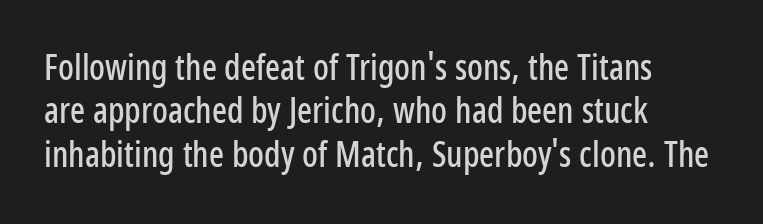
This rendering uses left alignment, leaving the right contour irregular. Each letter keeps its own natural width here, so spacing adapts to shape. Check under the words: just untouched page. A typesetter would call this zero additional tracking. Stroke terminals: plain, sans-serif.
